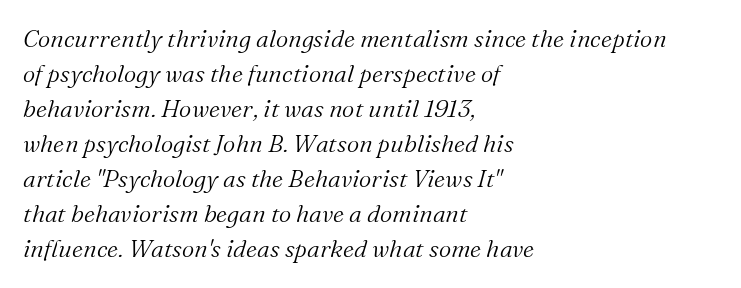
Does extra space separate the letters? No, they use regular spacing. It's the slanting kind of type. Only glyphs here, with clear space below each row. What's the leading like? Ordinary, nothing unusual.
